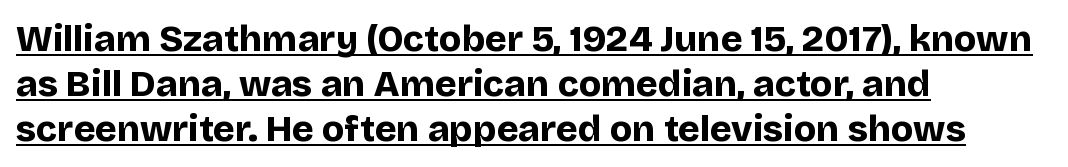
Check where the strokes stop: nothing finishes them off — pure sans. Proportional: the letters do not fall into vertical columns. Quick note: not italic, upright. Nothing unusual about the tracking: characters are spaced as the font intends. The rendering anchors every line to the left-hand side. On the weight axis this lands at bold, roughly 700.
